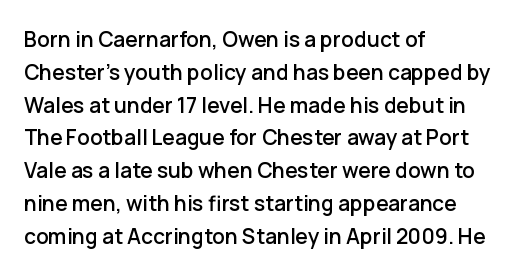
{"italic": "no", "underline": "no", "align": "left", "line_spacing": "normal", "line_spacing_ratio": 1.56, "letter_spacing": "normal", "letter_spacing_em": 0.0, "glyph_px": 21}
